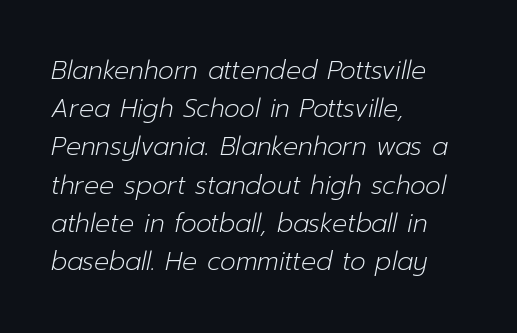
Q: Is the text bold? A: No.
Q: Is the text italic (slanted)? A: Yes, it leans right by about 12 degrees.
Q: Is the text underlined? A: No.
Q: How is the paragraph aligned? A: Left-aligned.
Q: Is the spacing between letters normal or unusually wide? A: Normal.
Q: Is the spacing between lines tight, normal or loose? A: Normal.
